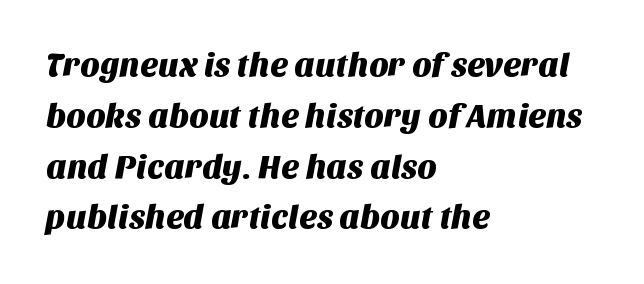
The image shows 33 px sans-serif type; set left-aligned, normal line spacing (1.54x), normal letter spacing, not underlined; medium stroke contrast and a large x-height.
